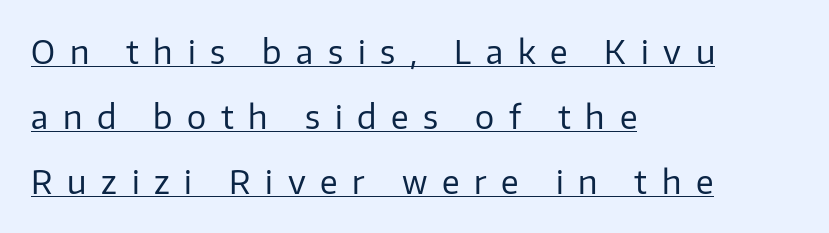
The image shows 32 px regular-weight sans-serif type, upright; set left-aligned, loose line spacing (2.03x), unusually wide letter spacing (+0.46 em), underlined; low stroke contrast and a medium x-height.
